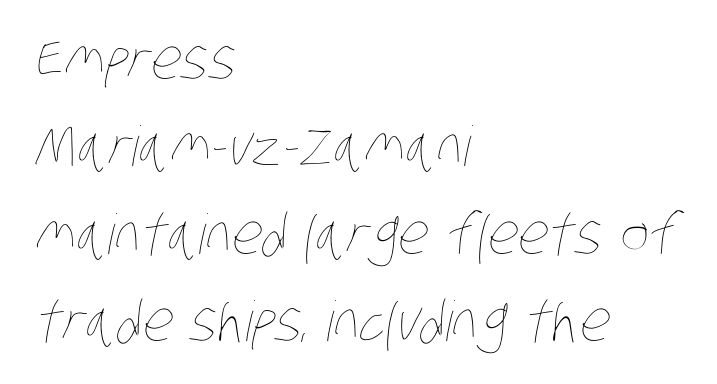
{"bold": "no", "weight": "thin", "width": "condensed", "stroke_contrast": "low", "x_height": "large", "monospaced": "no", "underline": "no", "align": "left", "line_spacing": "normal", "line_spacing_ratio": 1.59, "letter_spacing": "normal", "letter_spacing_em": 0.0, "glyph_px": 55}
